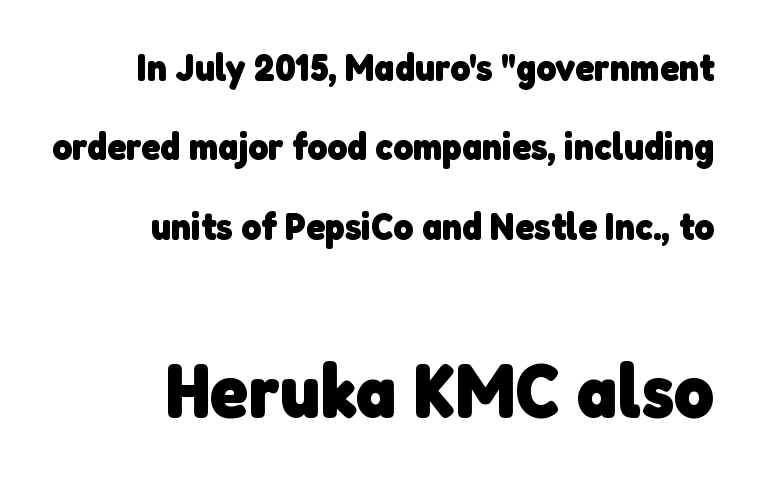
Q: Is the text bold? A: Yes.
Q: Is the typeface a serif or a sans-serif typeface? A: Sans-serif.
Q: Is the text underlined? A: No.
Q: How is the paragraph aligned? A: Right-aligned.
Q: Is the spacing between letters normal or unusually wide? A: Normal.
Q: Is the spacing between lines tight, normal or loose? A: Loose.
Q: Which block of text is set in a larger size, the first (top) or the second (bottom)? A: The second (bottom) one.
Q: Width (condensed, normal, or wide)? A: Normal.
Q: Stroke contrast? A: Low.
Q: x-height? A: Medium.
Q: Monospaced? A: No.
